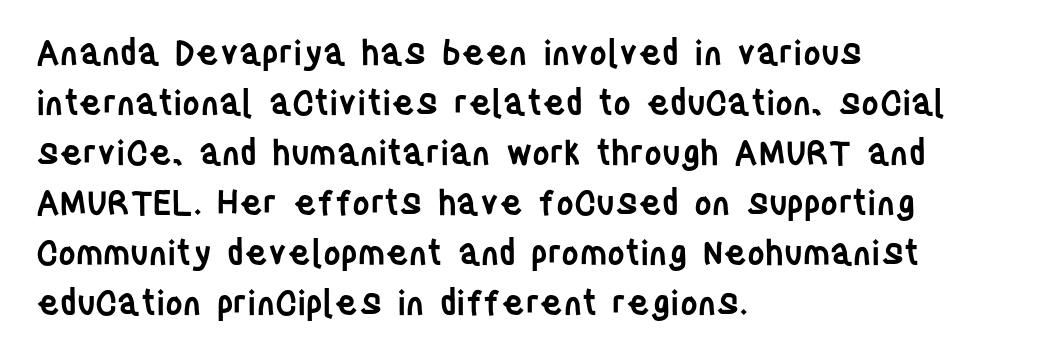
The block of text has a typical density, with ordinary space between rows. The typography opts for an upright posture over an oblique one. No feet cap the strokes, marking this as sans-serif type. These lines keep a tight, regular rhythm from letter to letter. The rendering uses natural spacing where letterforms have individual widths.
